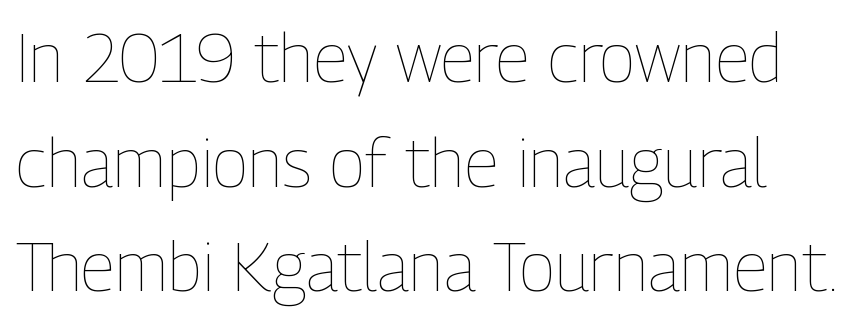
The image shows 68 px thin, condensed type, upright; set left-aligned, normal line spacing (1.54x), normal letter spacing, not underlined; low stroke contrast and a medium x-height.
